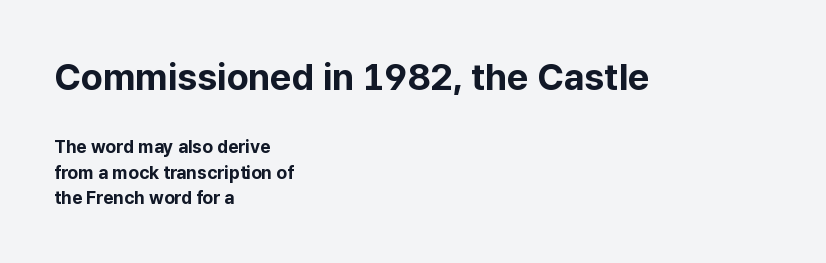
Compare the two chunks: the upper has the greater cap height. Rule under the text: the space is simply empty. A dark, heavy texture on the line: the type is bold. The type sits square on the baseline with zero lean. Spacing verdict: proportional, widths tailored to each character.
